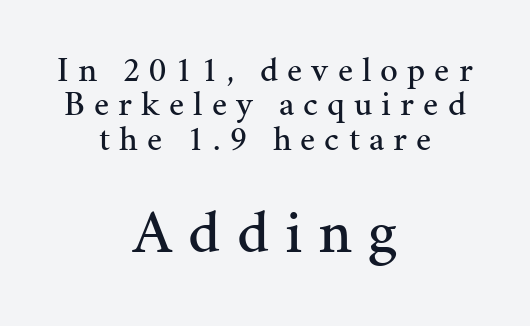
The image shows 62 px serif type, upright; set centered, tight line spacing (0.98x), unusually wide letter spacing (+0.26 em), not underlined; the second (bottom) block is 1.77x larger; medium stroke contrast and a medium x-height.
